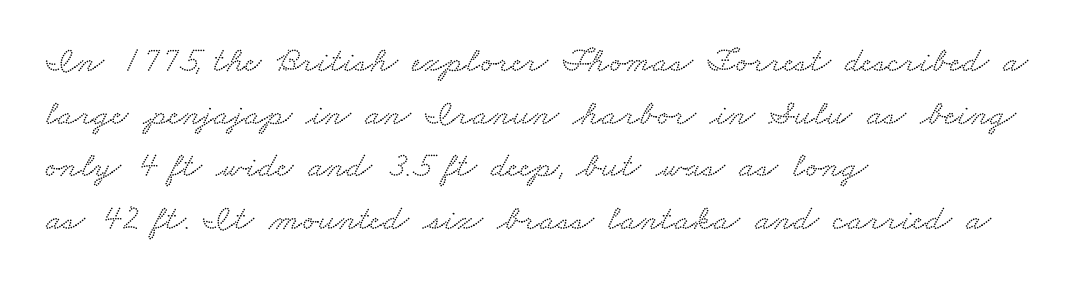
The image shows 36 px wide type; set left-aligned, normal line spacing (1.46x), normal letter spacing, not underlined; low stroke contrast and a small x-height.
